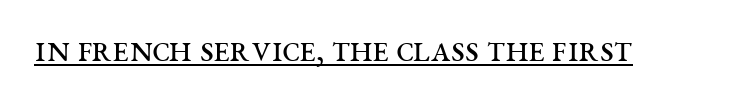
This sample uses an upright cut, with every glyph sitting square on the baseline. The strokes are not fattened; the text isn't bold. Underlining? Definitely there. Varying glyph widths throughout — classic text-font behaviour. Does the type have serifs? Yes, each stem ends in a small foot. Nothing unusual about the tracking: characters are spaced as the font intends.
